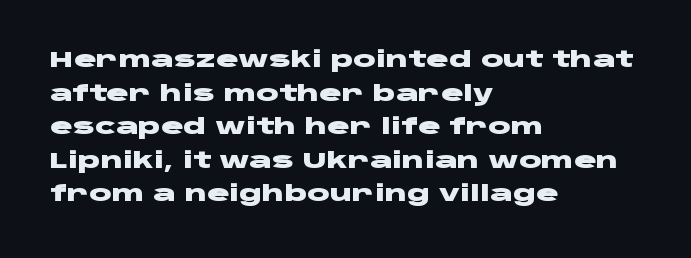
This sample uses plain, unmodified letter spacing. The lines are quadded left. If you measured baseline to baseline, you'd find a middling distance. A dark, heavy texture on the line: the type is bold. Unmarked baselines from the first word to the last.
